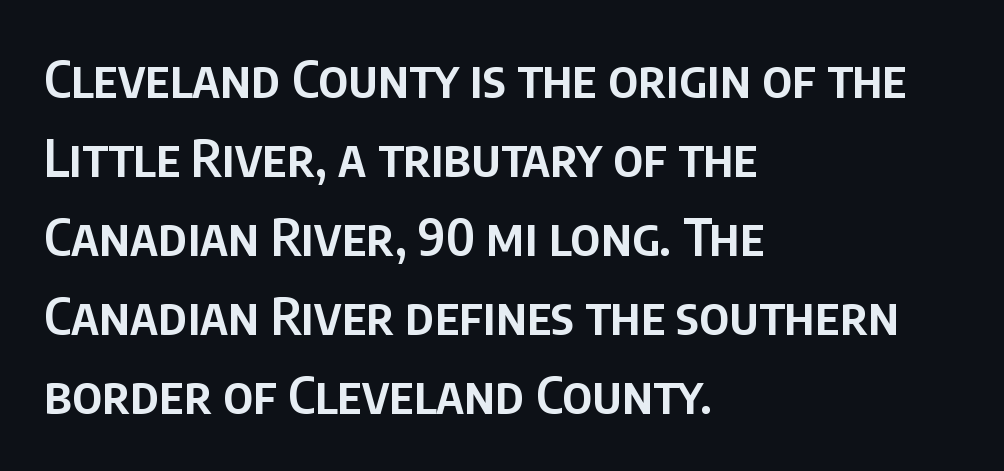
The rendering uses natural spacing where letterforms have individual widths. The type sits square on the baseline with zero lean. Teacher's note: observe the even left margin — that is flush-left alignment. Stroke thickness is moderately raised; the sample reads as semibold. Does extra space separate the letters? No, they use regular spacing. Check the space under the baseline: it is left empty.
